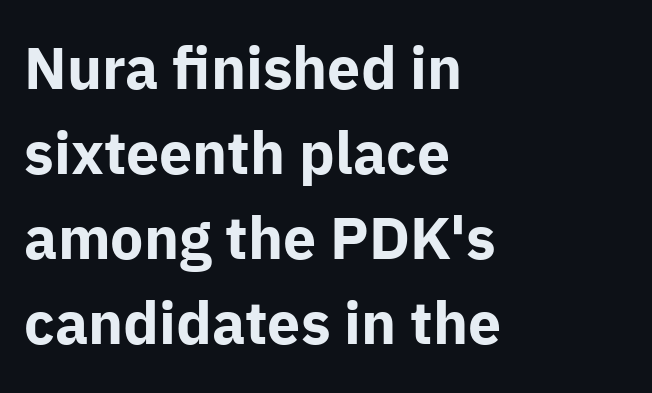
Q: Is the text bold? A: Yes.
Q: Is the text italic (slanted)? A: No, it is upright.
Q: Is the typeface a serif or a sans-serif typeface? A: Sans-serif.
Q: Is the text underlined? A: No.
Q: How is the paragraph aligned? A: Left-aligned.
Q: Is the spacing between letters normal or unusually wide? A: Normal.
Q: Is the spacing between lines tight, normal or loose? A: Normal.
Q: Width (condensed, normal, or wide)? A: Normal.
Q: Stroke contrast? A: Low.
Q: x-height? A: Medium.
Q: Monospaced? A: No.
